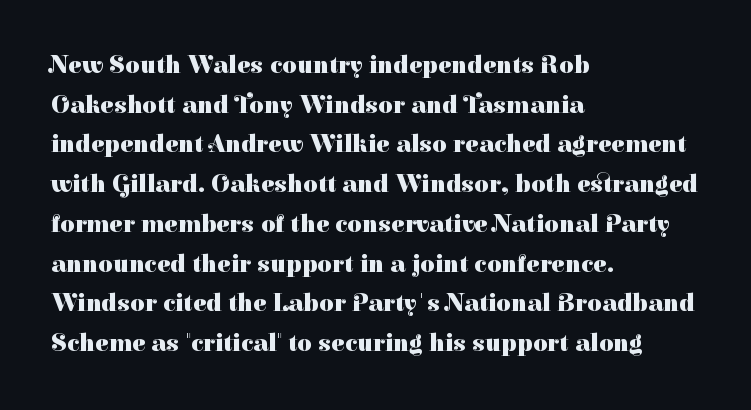
{"italic": "no", "bold": "yes", "underline": "no", "align": "left", "line_spacing": "normal", "line_spacing_ratio": 1.59, "letter_spacing": "normal", "letter_spacing_em": 0.0, "glyph_px": 25}
